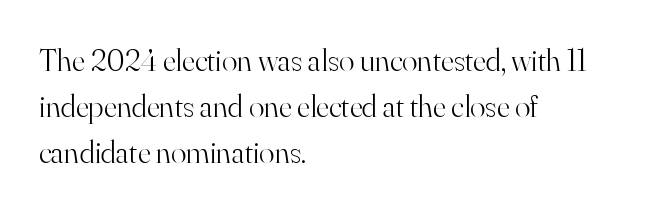
{"serif": "yes", "italic": "no", "bold": "no", "weight": "light", "width": "normal", "stroke_contrast": "high", "x_height": "small", "monospaced": "no", "underline": "no", "align": "left", "line_spacing": "normal", "line_spacing_ratio": 1.44, "letter_spacing": "normal", "letter_spacing_em": 0.0, "glyph_px": 32}
